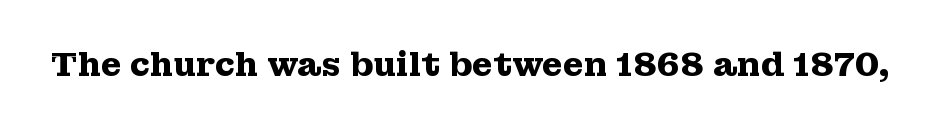
{"serif": "yes", "italic": "no", "bold": "yes", "weight": "heavy", "width": "wide", "stroke_contrast": "medium", "x_height": "medium", "monospaced": "no", "underline": "no", "letter_spacing": "normal", "letter_spacing_em": 0.0, "glyph_px": 33}
